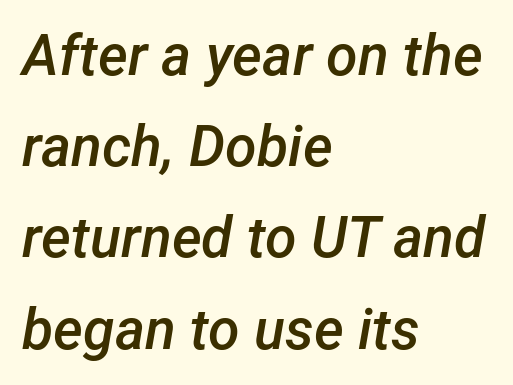
Q: Is the text bold? A: Semi-bold.
Q: Is the text italic (slanted)? A: Yes, it leans right by about 12 degrees.
Q: Is the text underlined? A: No.
Q: How is the paragraph aligned? A: Left-aligned.
Q: Is the spacing between letters normal or unusually wide? A: Normal.
Q: Is the spacing between lines tight, normal or loose? A: Normal.
Q: Width (condensed, normal, or wide)? A: Normal.
Q: Stroke contrast? A: Low.
Q: x-height? A: Medium.
Q: Monospaced? A: No.
